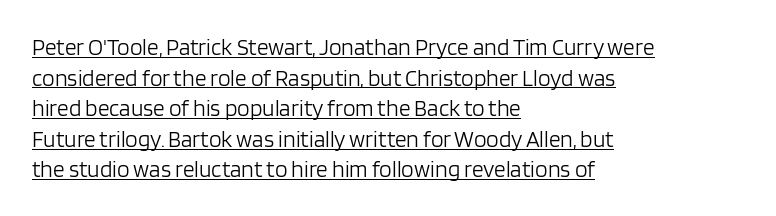
The image shows 23 px text type, upright; set left-aligned, normal line spacing (1.33x), normal letter spacing, underlined.
